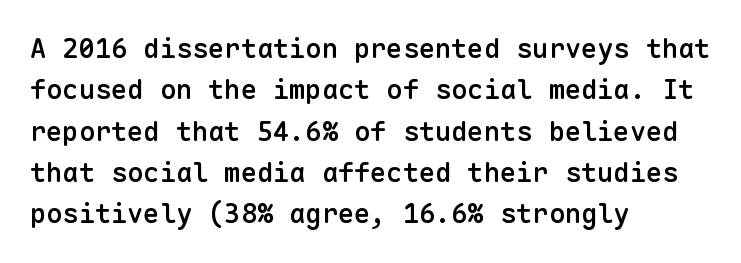
Q: Is the text bold? A: Semi-bold.
Q: Is the text italic (slanted)? A: No, it is upright.
Q: Is the text underlined? A: No.
Q: How is the paragraph aligned? A: Left-aligned.
Q: Is the spacing between letters normal or unusually wide? A: Normal.
Q: Is the spacing between lines tight, normal or loose? A: Normal.
